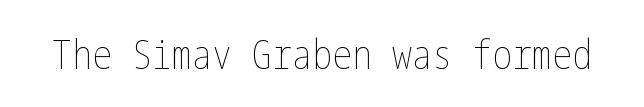
The passage shown has conventional tracking throughout. Tall strokes in this sample are plumb rather than angled. The passage shown is not bold in any degree. Words float on clear page, feet unadorned.
